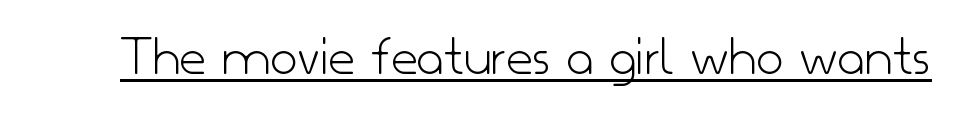
These lines are rendered in a variable-pitch font. Examine the stroke ends and you'll find no serifs. The lettering holds an erect, upright posture throughout. Weight: not bold — regular or lighter. The passage shown has conventional tracking throughout. You can see a thin bar hugging the bottom of the glyphs.
